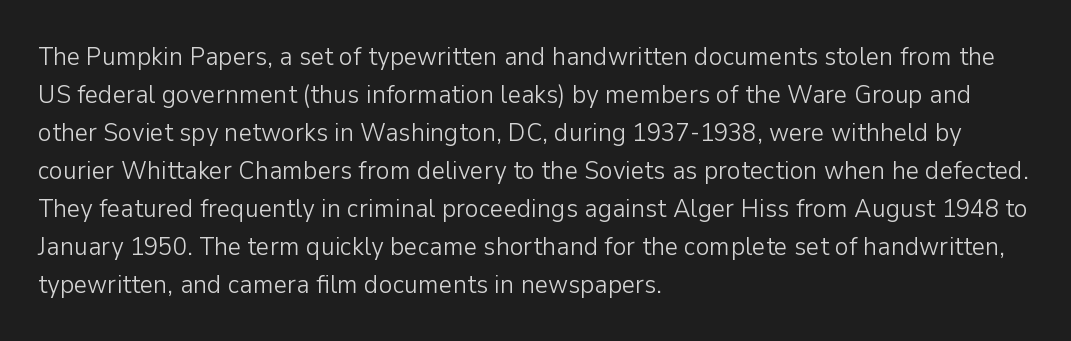
The image shows 26 px text type, upright; set left-aligned, normal line spacing (1.46x), normal letter spacing, not underlined.
